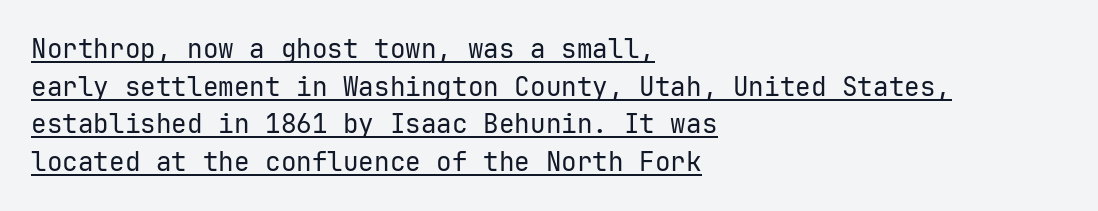
{"italic": "no", "bold": "no", "underline": "yes", "align": "left", "line_spacing": "normal", "line_spacing_ratio": 1.45, "letter_spacing": "normal", "letter_spacing_em": 0.0, "glyph_px": 26}
